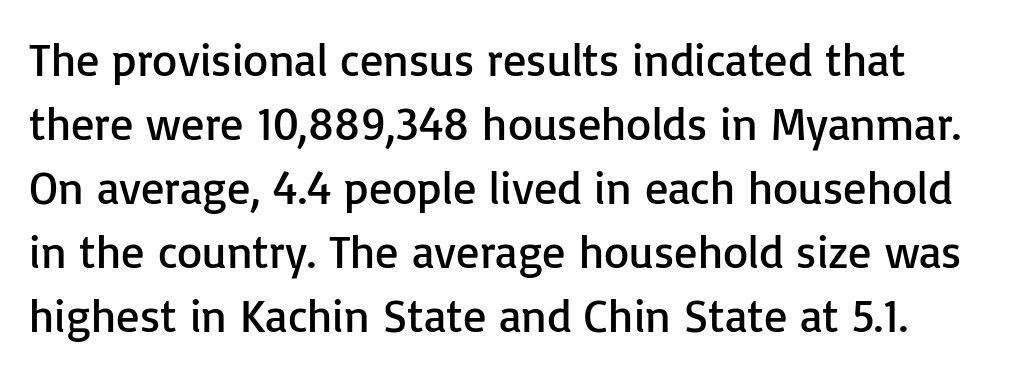
The image shows 46 px regular-weight sans-serif type, upright; set normal line spacing (1.39x), normal letter spacing, not underlined; low stroke contrast and a medium x-height.
